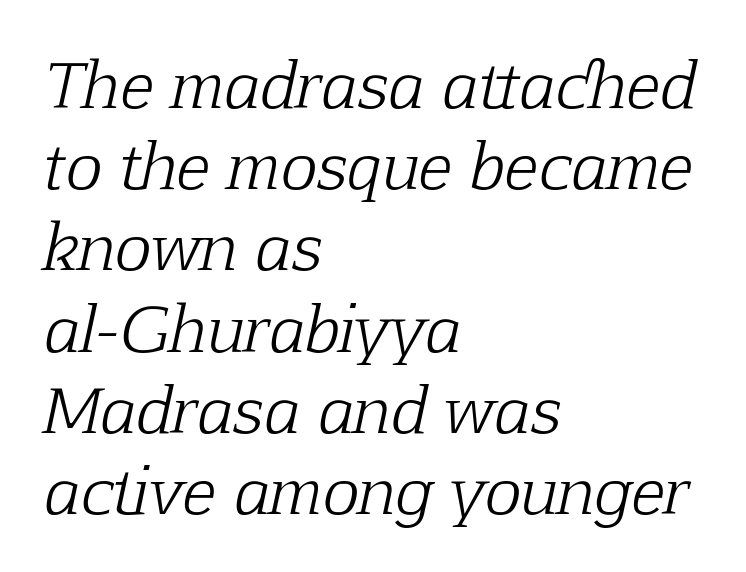
{"serif": "yes", "italic": "yes", "lean": "right", "slant_degrees": 12, "bold": "no", "weight": "light", "width": "normal", "stroke_contrast": "low", "x_height": "medium", "monospaced": "no", "underline": "no", "align": "left", "line_spacing": "normal", "line_spacing_ratio": 1.31, "letter_spacing": "normal", "letter_spacing_em": 0.0, "glyph_px": 62}
